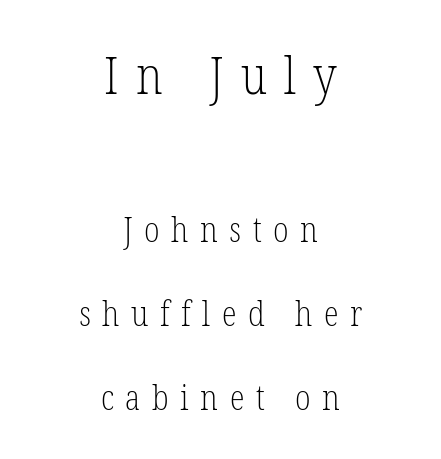
Q: Is the text bold? A: No.
Q: Is the text italic (slanted)? A: No, it is upright.
Q: Is the typeface a serif or a sans-serif typeface? A: Serif.
Q: Is the text underlined? A: No.
Q: How is the paragraph aligned? A: Centered.
Q: Is the spacing between letters normal or unusually wide? A: Unusually wide.
Q: Is the spacing between lines tight, normal or loose? A: Loose.
Q: Which block of text is set in a larger size, the first (top) or the second (bottom)? A: The first (top) one.
Q: Width (condensed, normal, or wide)? A: Condensed.
Q: Stroke contrast? A: Low.
Q: x-height? A: Medium.
Q: Monospaced? A: No.
